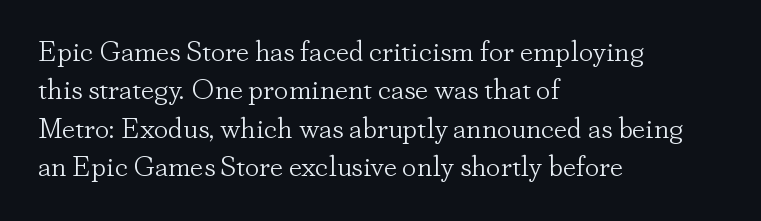
{"serif": "yes", "italic": "no", "bold": "no", "weight": "light", "width": "normal", "stroke_contrast": "low", "x_height": "small", "monospaced": "no", "underline": "no", "align": "left", "line_spacing": "normal", "line_spacing_ratio": 1.32, "letter_spacing": "normal", "letter_spacing_em": 0.0, "glyph_px": 29}
